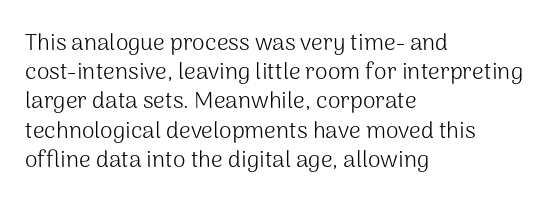
{"italic": "no", "bold": "no", "underline": "no", "align": "left", "line_spacing": "normal", "line_spacing_ratio": 1.27, "letter_spacing": "normal", "letter_spacing_em": 0.0, "glyph_px": 23}
